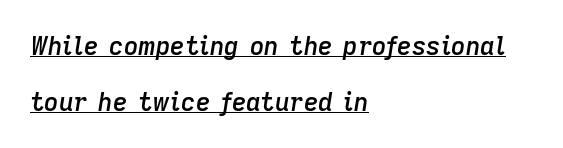
The image shows 25 px text type, italic (leaning right); set left-aligned, loose line spacing (2.23x), normal letter spacing, underlined.
